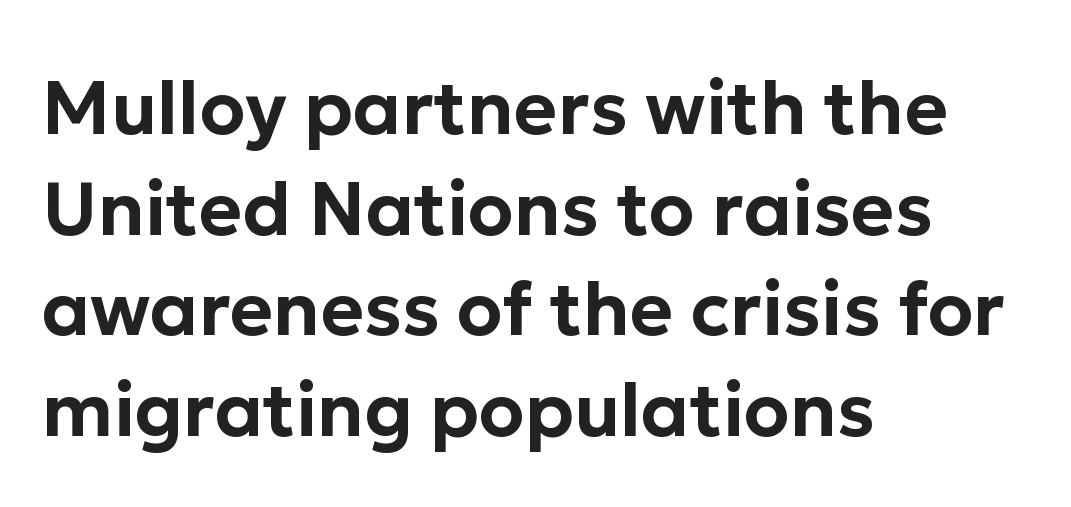
{"serif": "no", "italic": "no", "width": "normal", "stroke_contrast": "low", "x_height": "medium", "monospaced": "no", "underline": "no", "align": "left", "line_spacing": "normal", "line_spacing_ratio": 1.36, "letter_spacing": "normal", "letter_spacing_em": 0.0, "glyph_px": 74}
